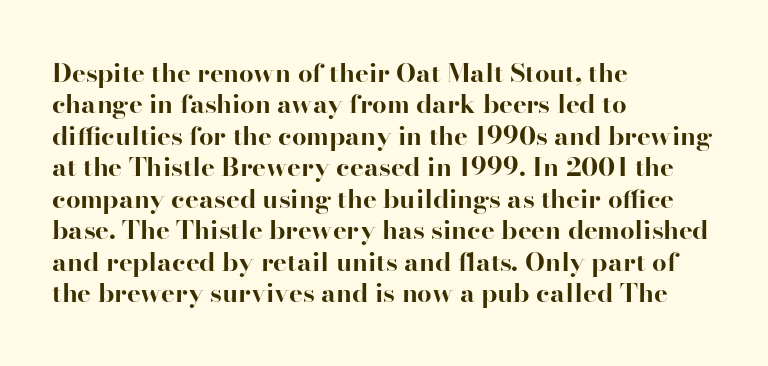
{"italic": "no", "bold": "yes", "underline": "no", "align": "left", "line_spacing_ratio": 1.21, "letter_spacing": "normal", "letter_spacing_em": 0.0, "glyph_px": 26}
